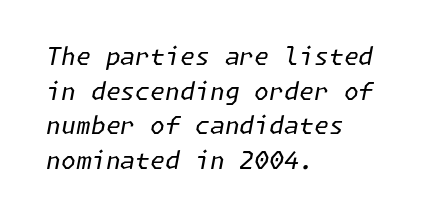
Q: Is the text bold? A: No.
Q: Is the text italic (slanted)? A: Yes, it leans right by about 11 degrees.
Q: Is the text underlined? A: No.
Q: How is the paragraph aligned? A: Left-aligned.
Q: Is the spacing between letters normal or unusually wide? A: Normal.
Q: Is the spacing between lines tight, normal or loose? A: Normal.
